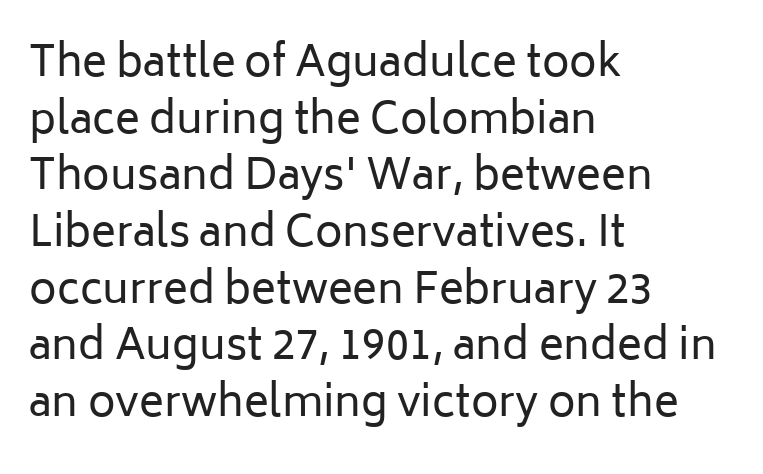
Q: Is the text bold? A: No.
Q: Is the text italic (slanted)? A: No, it is upright.
Q: Is the typeface a serif or a sans-serif typeface? A: Sans-serif.
Q: Is the text underlined? A: No.
Q: How is the paragraph aligned? A: Left-aligned.
Q: Is the spacing between letters normal or unusually wide? A: Normal.
Q: Is the spacing between lines tight, normal or loose? A: Normal.
Q: Width (condensed, normal, or wide)? A: Normal.
Q: Stroke contrast? A: Low.
Q: x-height? A: Medium.
Q: Monospaced? A: No.
